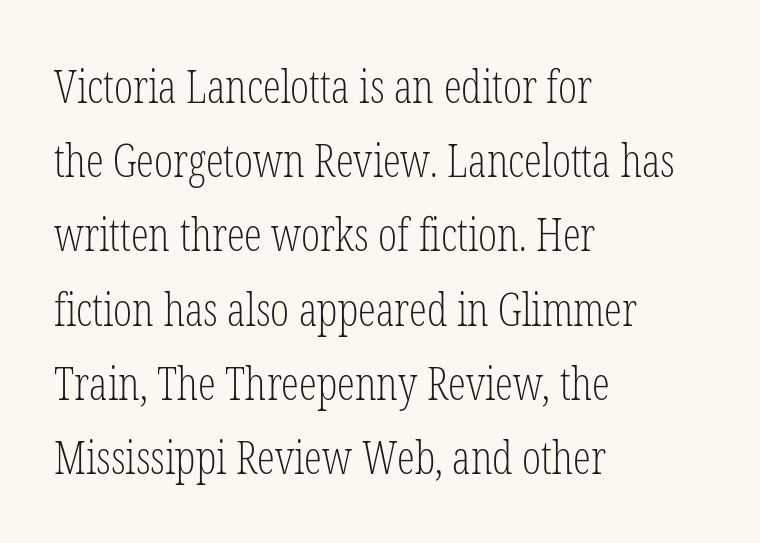
Q: Is the text bold? A: No.
Q: Is the text italic (slanted)? A: No, it is upright.
Q: Is the typeface a serif or a sans-serif typeface? A: Serif.
Q: Is the text underlined? A: No.
Q: How is the paragraph aligned? A: Left-aligned.
Q: Is the spacing between letters normal or unusually wide? A: Normal.
Q: Is the spacing between lines tight, normal or loose? A: Normal.
Q: Width (condensed, normal, or wide)? A: Condensed.
Q: Stroke contrast? A: Low.
Q: x-height? A: Medium.
Q: Monospaced? A: No.
